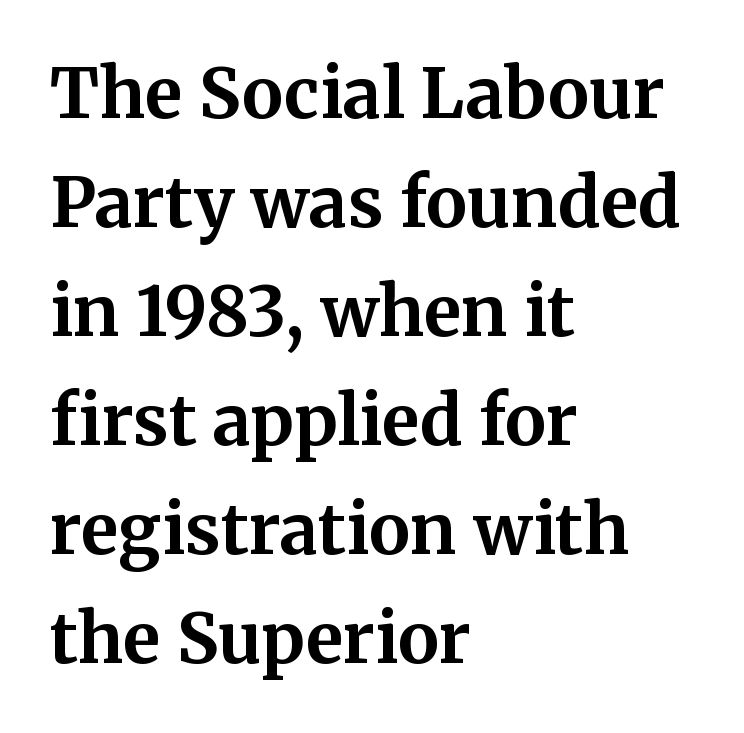
The image shows 69 px bold serif type, upright; set left-aligned, normal line spacing (1.58x), normal letter spacing, not underlined; medium stroke contrast and a medium x-height.
